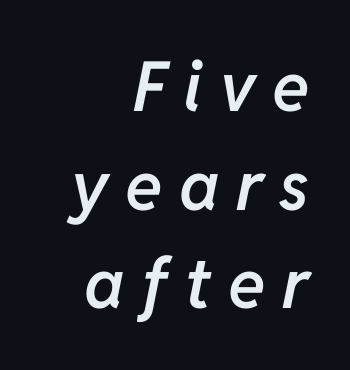
The space beneath each line is pristine and unruled. The tracking jumps out immediately: characters are airy and widely separated. Short and long lines alike share a common ending point at right. These lines are rendered in a variable-pitch font. These words are printed semibold, heavier than regular yet not bold.
